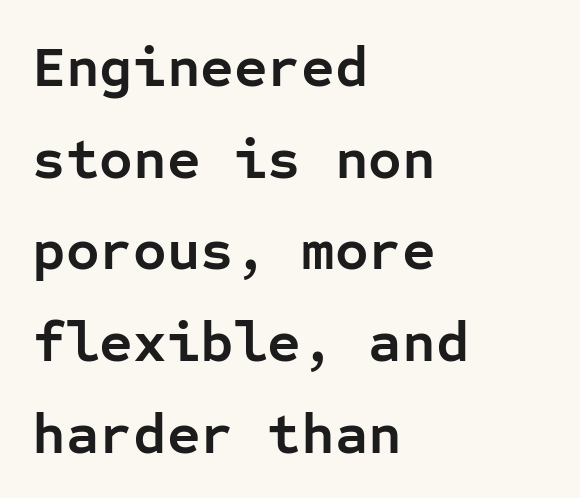
{"serif": "no", "italic": "no", "bold": "yes", "weight": "semibold", "width": "normal", "stroke_contrast": "low", "x_height": "medium", "monospaced": "yes", "underline": "no", "align": "left", "line_spacing": "normal", "line_spacing_ratio": 1.58, "letter_spacing": "normal", "letter_spacing_em": 0.0, "glyph_px": 58}
